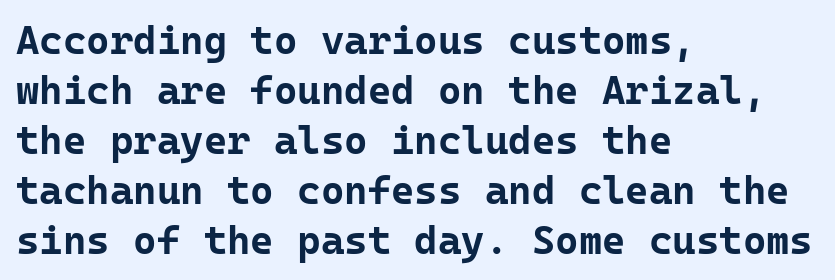
The image shows 40 px bold sans-serif type, upright, monospaced; set left-aligned, normal line spacing (1.25x), normal letter spacing, not underlined; low stroke contrast and a medium x-height.
